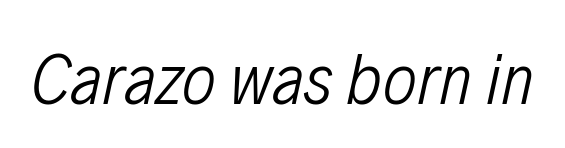
Q: Is the text bold? A: No.
Q: Is the text italic (slanted)? A: Yes, it leans right by about 12 degrees.
Q: Is the text underlined? A: No.
Q: Is the spacing between letters normal or unusually wide? A: Normal.
Q: Width (condensed, normal, or wide)? A: Condensed.
Q: Stroke contrast? A: Low.
Q: x-height? A: Medium.
Q: Monospaced? A: No.
